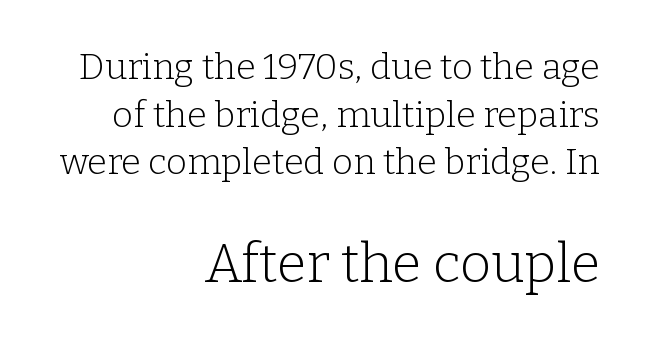
The image shows 54 px light serif type, upright; set right-aligned, normal line spacing (1.32x), normal letter spacing, not underlined; the second (bottom) block is 1.5x larger; low stroke contrast and a medium x-height.
